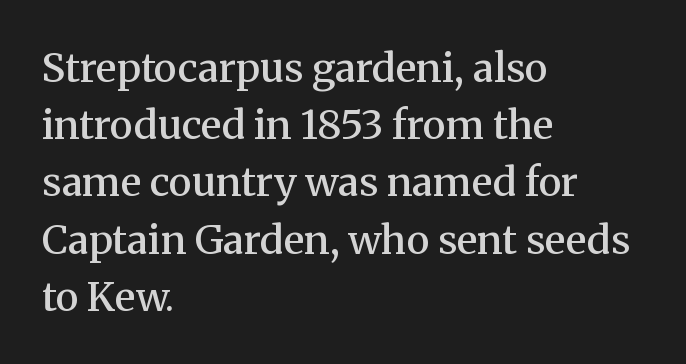
{"serif": "yes", "italic": "no", "bold": "semi", "weight": "semibold", "width": "normal", "stroke_contrast": "medium", "x_height": "medium", "monospaced": "no", "underline": "no", "align": "left", "line_spacing": "normal", "line_spacing_ratio": 1.43, "letter_spacing": "normal", "letter_spacing_em": 0.0, "glyph_px": 40}
